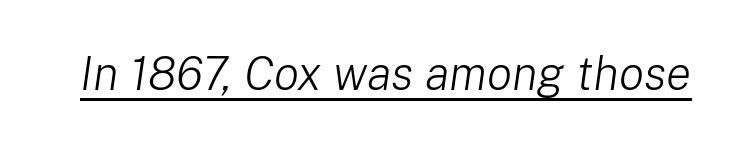
The font is comparable to plain body text, perhaps lighter. The horizontal fit of the characters is conventional and even. The font's italic variant was chosen for this text. The face used here is proportionally spaced, like ordinary book or web type.
